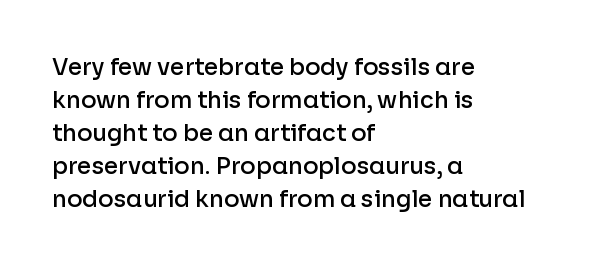
The image shows 23 px text type, upright; set left-aligned, normal line spacing (1.44x), normal letter spacing, not underlined.
